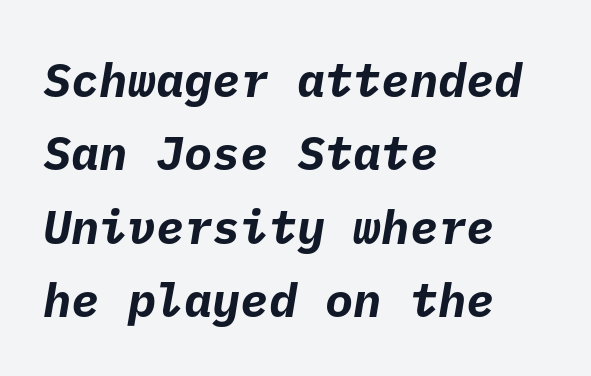
Q: Is the text bold? A: Yes.
Q: Is the typeface a serif or a sans-serif typeface? A: Sans-serif.
Q: Is the text underlined? A: No.
Q: How is the paragraph aligned? A: Left-aligned.
Q: Is the spacing between letters normal or unusually wide? A: Normal.
Q: Is the spacing between lines tight, normal or loose? A: Normal.
Q: Width (condensed, normal, or wide)? A: Normal.
Q: Stroke contrast? A: Low.
Q: x-height? A: Medium.
